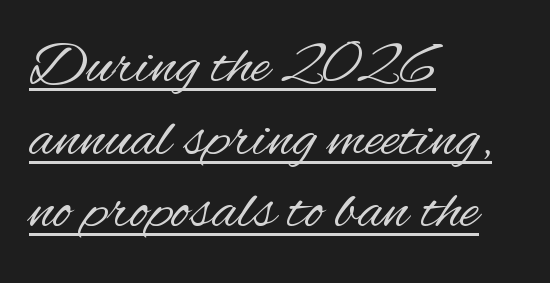
The image shows 62 px regular-weight, condensed sans-serif type; set left-aligned, line spacing 1.17x, normal letter spacing, underlined; medium stroke contrast and a small x-height.
